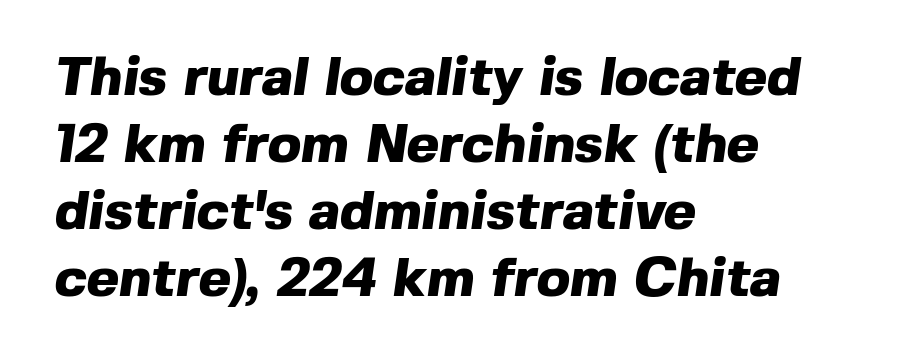
The image shows 55 px heavy sans-serif type; set left-aligned, line spacing 1.22x, normal letter spacing, not underlined; a medium x-height.
